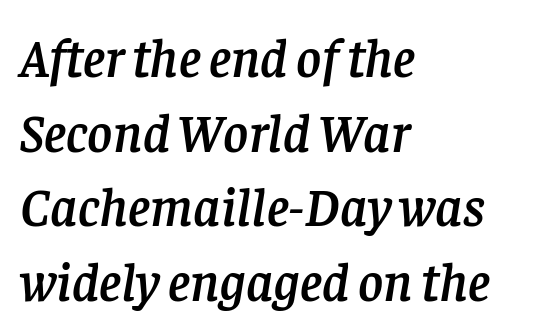
Q: Is the text italic (slanted)? A: Yes, it leans right by about 8 degrees.
Q: Is the typeface a serif or a sans-serif typeface? A: Serif.
Q: Is the text underlined? A: No.
Q: How is the paragraph aligned? A: Left-aligned.
Q: Is the spacing between letters normal or unusually wide? A: Normal.
Q: Is the spacing between lines tight, normal or loose? A: Normal.
Q: Width (condensed, normal, or wide)? A: Normal.
Q: Stroke contrast? A: Low.
Q: x-height? A: Large.
Q: Monospaced? A: No.
